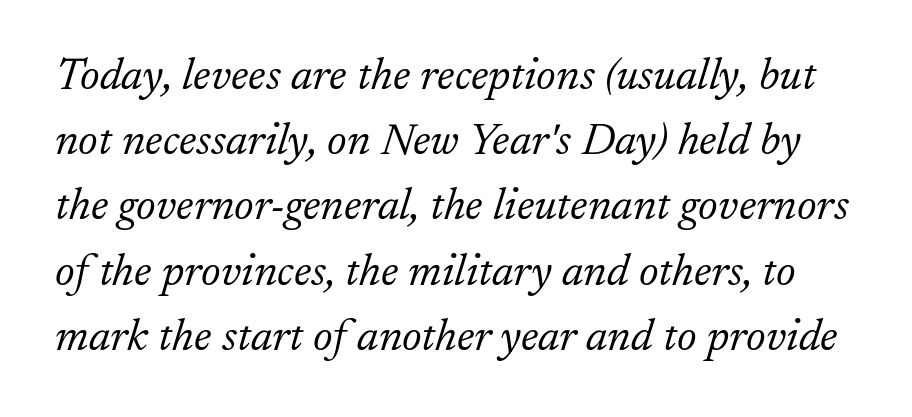
A quiet, ordinary-to-light weight characterises the typeface. Proportional: the letters do not fall into vertical columns. Type style note: has serifs. Default kerning and tracking; the words read as compact shapes.
